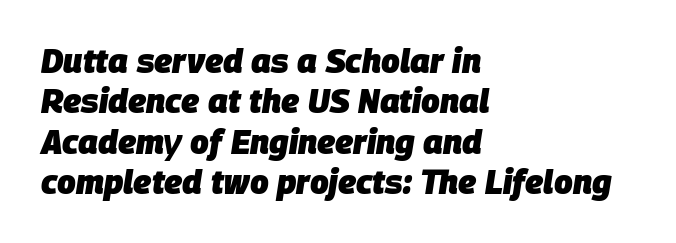
The image shows 33 px heavy type, italic (leaning right); set left-aligned, line spacing 1.22x, normal letter spacing, not underlined; low stroke contrast and a large x-height.
